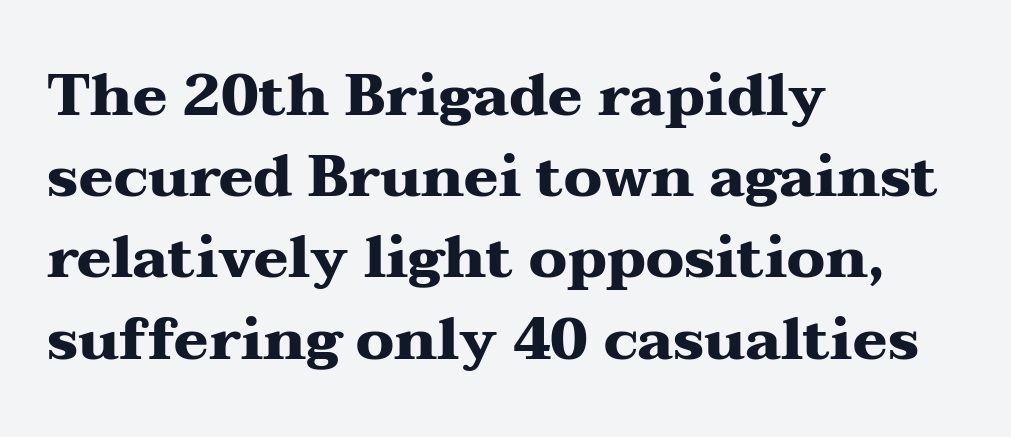
{"serif": "yes", "italic": "no", "bold": "yes", "weight": "heavy", "width": "wide", "stroke_contrast": "medium", "x_height": "medium", "monospaced": "no", "underline": "no", "align": "left", "line_spacing": "normal", "line_spacing_ratio": 1.4, "letter_spacing": "normal", "letter_spacing_em": 0.0, "glyph_px": 58}
